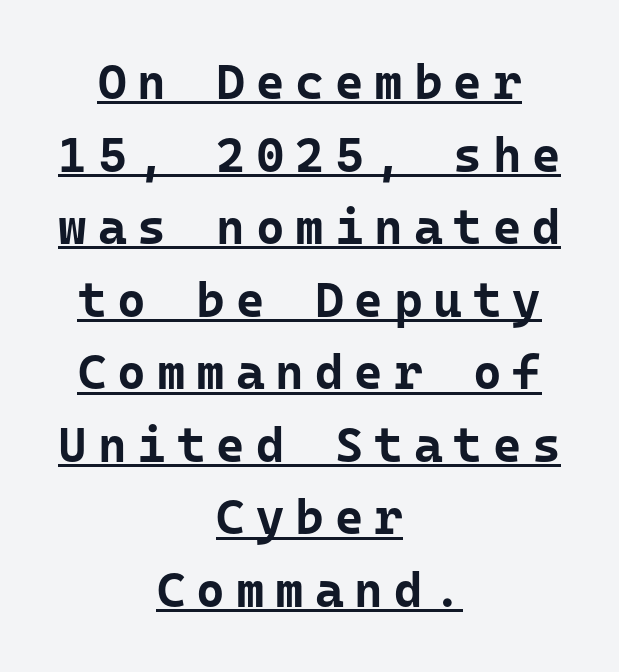
Q: Is the text bold? A: Yes.
Q: Is the text italic (slanted)? A: No, it is upright.
Q: Is the typeface a serif or a sans-serif typeface? A: Sans-serif.
Q: Is the text underlined? A: Yes.
Q: How is the paragraph aligned? A: Centered.
Q: Is the spacing between letters normal or unusually wide? A: Unusually wide.
Q: Is the spacing between lines tight, normal or loose? A: Normal.
Q: Width (condensed, normal, or wide)? A: Normal.
Q: Stroke contrast? A: Low.
Q: x-height? A: Medium.
Q: Monospaced? A: Yes.
